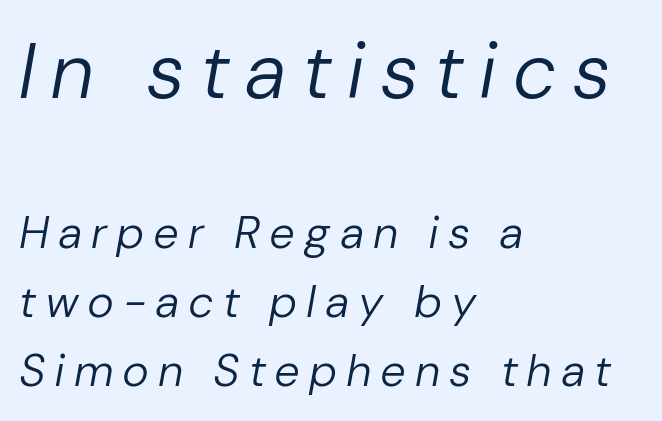
Descenders are the only things crossing below the line. Vertically, the passage feels balanced, rows spaced as you'd expect. Look at the glyph heights: the upper group is clearly the bigger setting. The type is letterspaced generously, with wide tracking.
